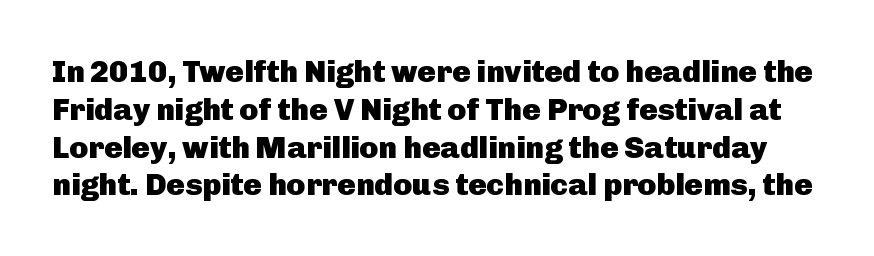
The image shows 31 px heavy sans-serif type, upright; set line spacing 1.22x, normal letter spacing, not underlined; low stroke contrast and a medium x-height.
